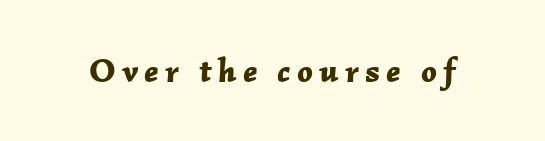
Q: Is the text bold? A: Yes.
Q: Is the text italic (slanted)? A: Yes, it leans right by about 2 degrees.
Q: Is the text underlined? A: No.
Q: Width (condensed, normal, or wide)? A: Normal.
Q: Stroke contrast? A: Low.
Q: x-height? A: Medium.
Q: Monospaced? A: No.
